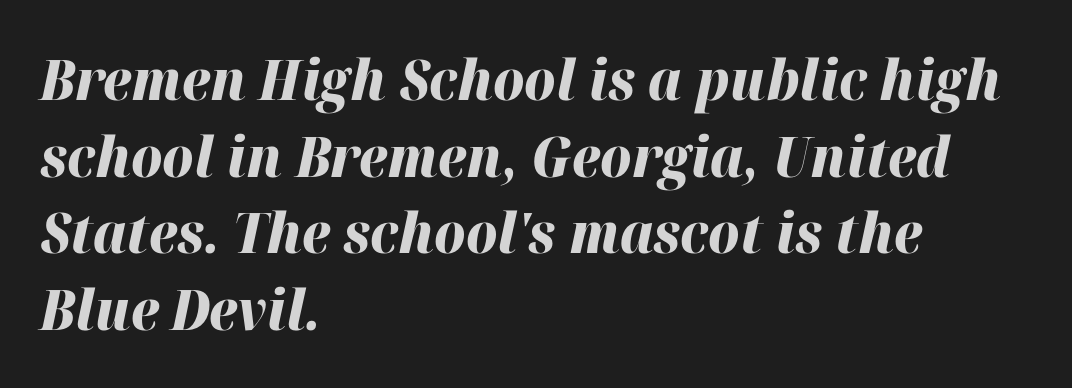
Lines of text with bare space underneath. In terms of posture, this sample is oblique. What stands out about the letter spacing? Nothing — it is the standard amount. Plenty of ink on the page — the face is bold.
